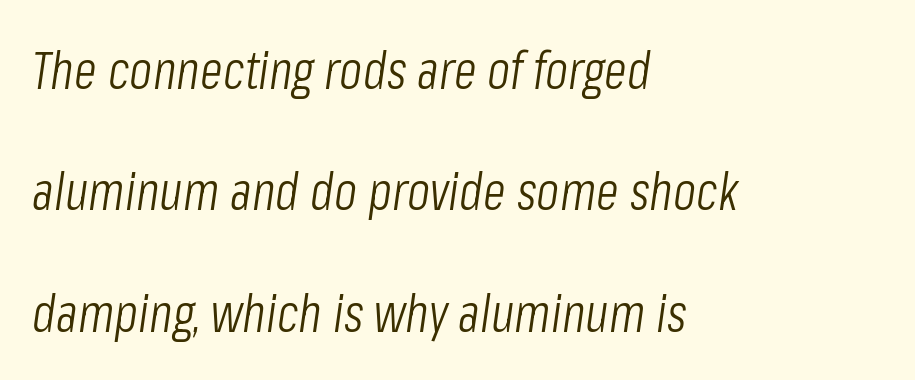
Q: Is the text bold? A: No.
Q: Is the text italic (slanted)? A: Yes, it leans right by about 8 degrees.
Q: Is the text underlined? A: No.
Q: How is the paragraph aligned? A: Left-aligned.
Q: Is the spacing between letters normal or unusually wide? A: Normal.
Q: Is the spacing between lines tight, normal or loose? A: Loose.
Q: Width (condensed, normal, or wide)? A: Condensed.
Q: Stroke contrast? A: Low.
Q: x-height? A: Medium.
Q: Monospaced? A: No.
